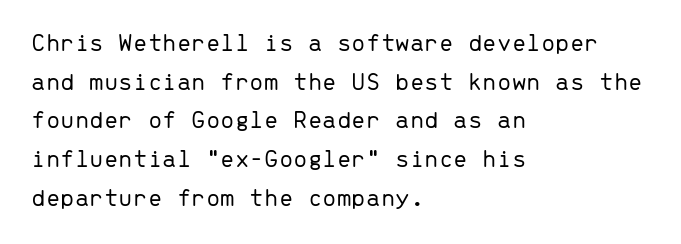
{"italic": "no", "bold": "no", "underline": "no", "align": "left", "line_spacing": "normal", "line_spacing_ratio": 1.49, "letter_spacing": "normal", "letter_spacing_em": 0.0, "glyph_px": 26}
